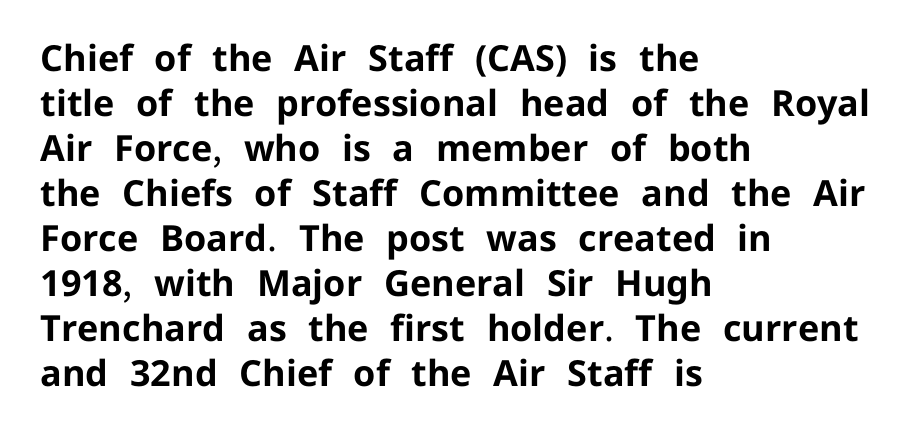
The image shows 36 px bold sans-serif type, upright; set left-aligned, normal line spacing (1.25x), normal letter spacing, not underlined; low stroke contrast and a medium x-height.
